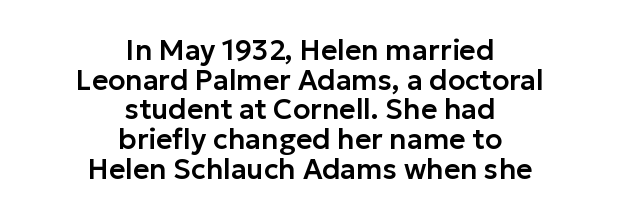
The image shows 28 px sans-serif type, upright; set centered, tight line spacing (1.06x), normal letter spacing, not underlined; low stroke contrast and a medium x-height.
